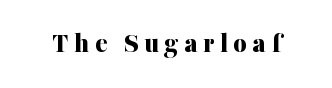
The image shows 29 px bold serif type, upright; set not underlined; medium stroke contrast and a medium x-height.
